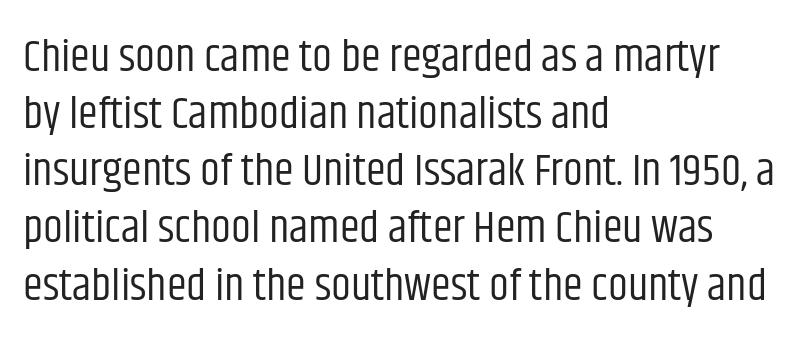
Q: Is the text bold? A: No.
Q: Is the text italic (slanted)? A: No, it is upright.
Q: Is the typeface a serif or a sans-serif typeface? A: Sans-serif.
Q: Is the text underlined? A: No.
Q: How is the paragraph aligned? A: Left-aligned.
Q: Is the spacing between letters normal or unusually wide? A: Normal.
Q: Is the spacing between lines tight, normal or loose? A: Normal.
Q: Width (condensed, normal, or wide)? A: Condensed.
Q: Stroke contrast? A: Low.
Q: x-height? A: Large.
Q: Monospaced? A: No.
